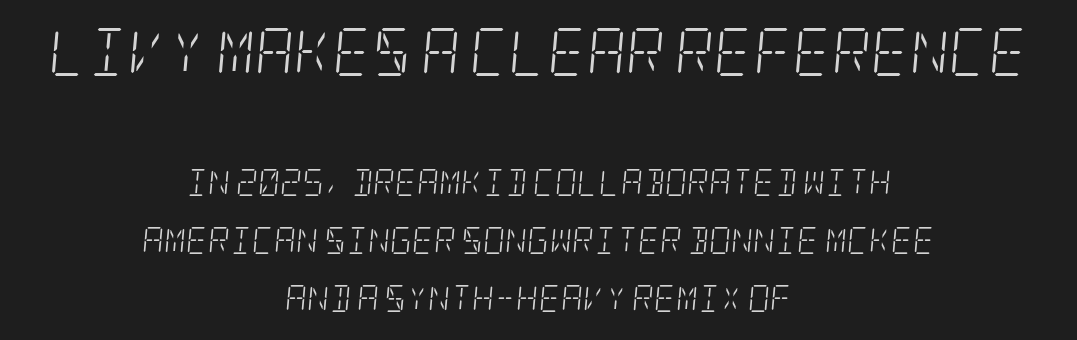
Bold? No — there's no thickening of the strokes. The space beneath each line is pristine and unruled. This is oblique type, the kind used for emphasis or titles. The letters carry serifs — small finishing strokes at the ends of their stems. Nobody touched the tracking dial on this one. Reading down the block, each line starts at a different indent, mirrored at its end.
